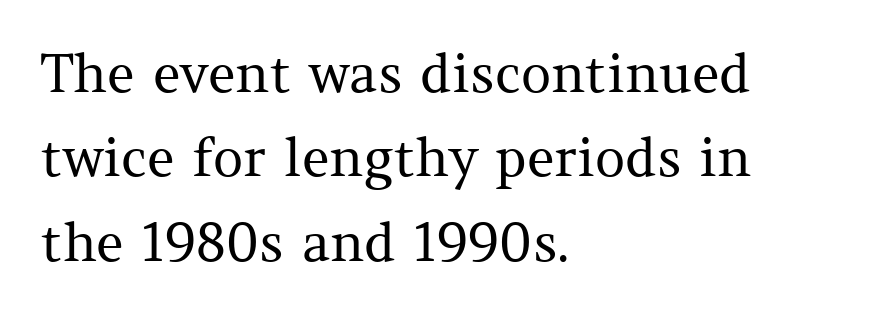
Q: Is the text bold? A: No.
Q: Is the text italic (slanted)? A: No, it is upright.
Q: Is the typeface a serif or a sans-serif typeface? A: Serif.
Q: Is the text underlined? A: No.
Q: How is the paragraph aligned? A: Left-aligned.
Q: Is the spacing between letters normal or unusually wide? A: Normal.
Q: Is the spacing between lines tight, normal or loose? A: Normal.
Q: Width (condensed, normal, or wide)? A: Normal.
Q: Stroke contrast? A: Medium.
Q: x-height? A: Medium.
Q: Monospaced? A: No.
